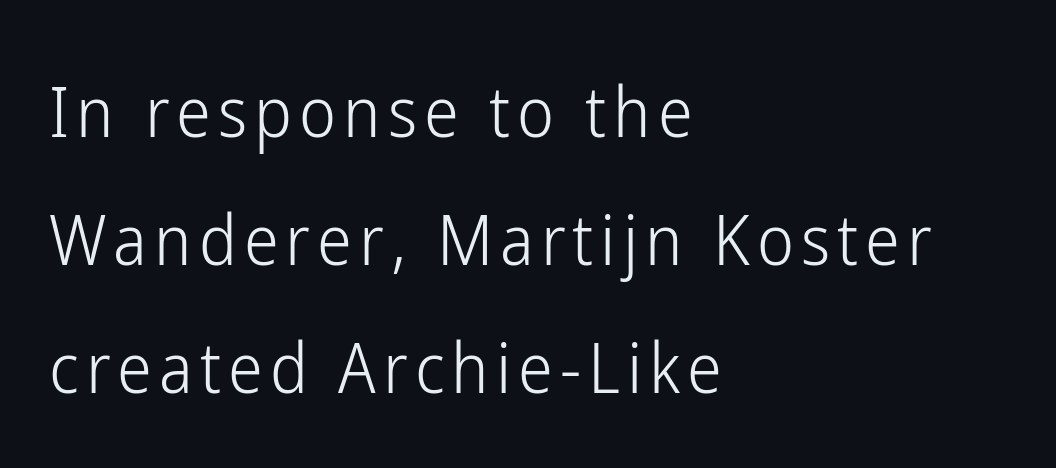
Q: Is the text bold? A: No.
Q: Is the text italic (slanted)? A: No, it is upright.
Q: Is the typeface a serif or a sans-serif typeface? A: Sans-serif.
Q: Is the text underlined? A: No.
Q: How is the paragraph aligned? A: Left-aligned.
Q: Width (condensed, normal, or wide)? A: Condensed.
Q: Stroke contrast? A: Low.
Q: x-height? A: Medium.
Q: Monospaced? A: No.
